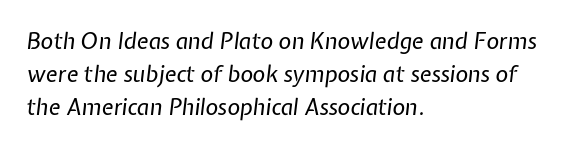
The image shows 22 px text type, italic (leaning right); set left-aligned, normal line spacing (1.5x), normal letter spacing, not underlined.
